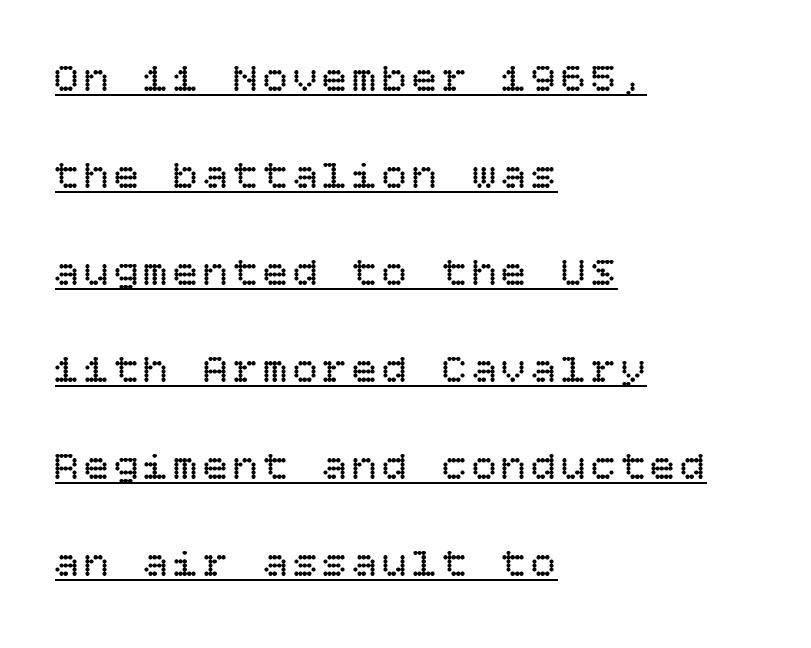
Q: Is the text bold? A: No.
Q: Is the text italic (slanted)? A: No, it is upright.
Q: Is the text underlined? A: Yes.
Q: How is the paragraph aligned? A: Left-aligned.
Q: Is the spacing between lines tight, normal or loose? A: Loose.
Q: Width (condensed, normal, or wide)? A: Normal.
Q: Stroke contrast? A: Low.
Q: x-height? A: Large.
